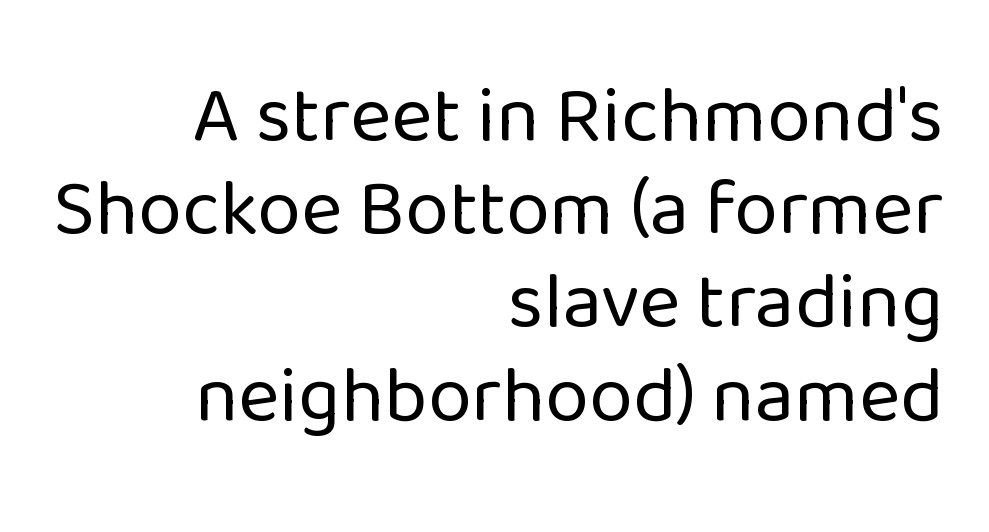
Proportional: the letters do not fall into vertical columns. This is sans-serif lettering, the kind often seen on screens and signage. The font is comparable to plain body text, perhaps lighter. The gap between lines stays unmarked.
